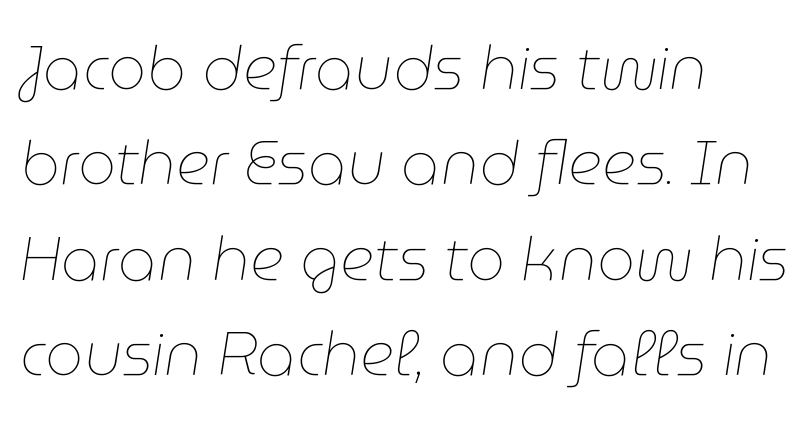
The specimen reads as italic at a glance. Glyph-to-glyph distance matches everyday printed text. The rows are spaced the way most documents space them. The compositor pushed each line to the left boundary. Check under the words: just untouched page.
